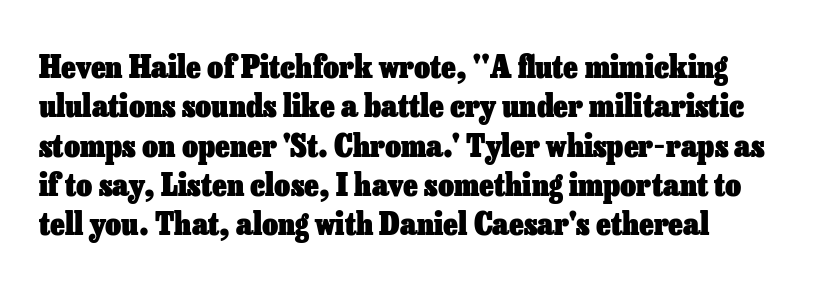
Q: Is the text bold? A: Yes.
Q: Is the text italic (slanted)? A: No, it is upright.
Q: Is the text underlined? A: No.
Q: Is the spacing between letters normal or unusually wide? A: Normal.
Q: Is the spacing between lines tight, normal or loose? A: Normal.
Q: Width (condensed, normal, or wide)? A: Normal.
Q: Stroke contrast? A: Low.
Q: x-height? A: Medium.
Q: Monospaced? A: No.
